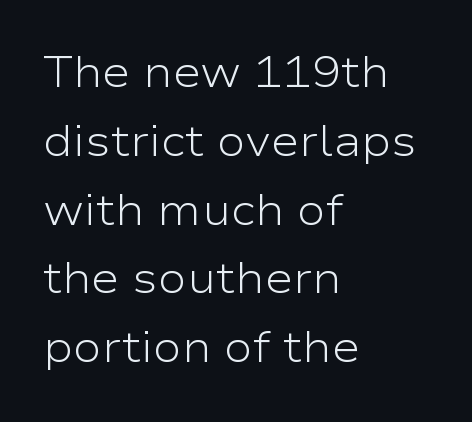
{"serif": "no", "italic": "no", "bold": "no", "weight": "light", "width": "wide", "stroke_contrast": "low", "x_height": "medium", "monospaced": "no", "underline": "no", "align": "left", "line_spacing": "normal", "line_spacing_ratio": 1.6, "letter_spacing": "normal", "letter_spacing_em": 0.0, "glyph_px": 43}
